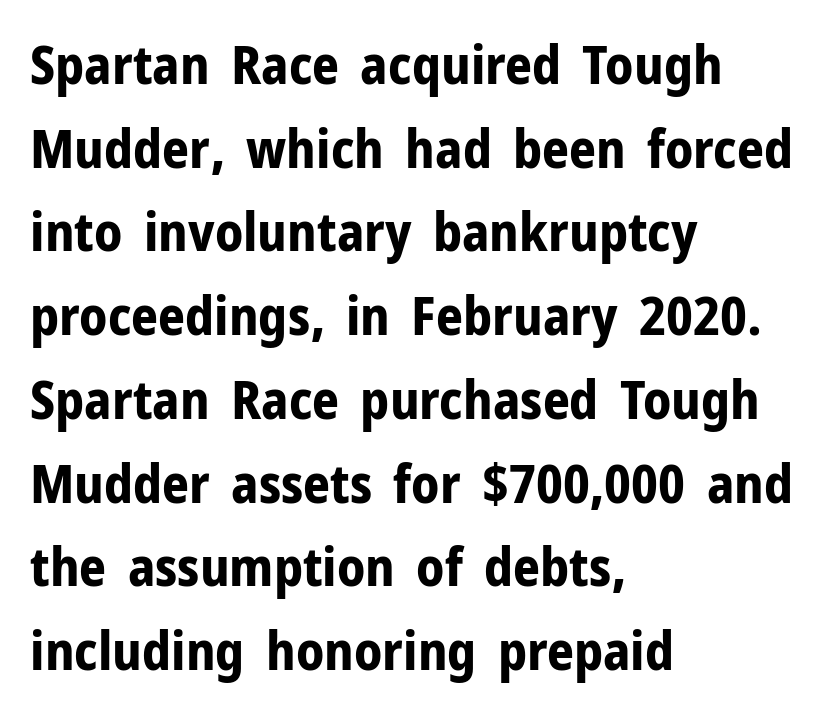
Q: Is the text bold? A: Yes.
Q: Is the text italic (slanted)? A: No, it is upright.
Q: Is the typeface a serif or a sans-serif typeface? A: Sans-serif.
Q: Is the text underlined? A: No.
Q: How is the paragraph aligned? A: Left-aligned.
Q: Is the spacing between letters normal or unusually wide? A: Normal.
Q: Is the spacing between lines tight, normal or loose? A: Normal.
Q: Width (condensed, normal, or wide)? A: Normal.
Q: Stroke contrast? A: Low.
Q: x-height? A: Medium.
Q: Monospaced? A: No.
